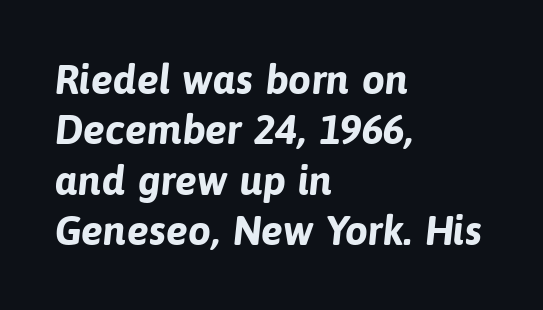
The image shows 41 px bold sans-serif type; set left-aligned, line spacing 1.23x, normal letter spacing, not underlined; low stroke contrast and a medium x-height.
